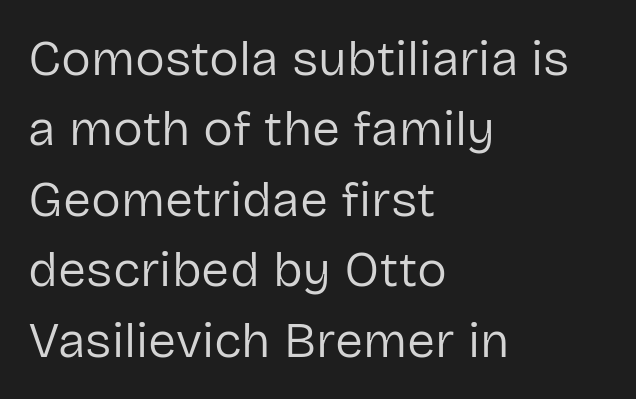
The image shows 50 px regular-weight sans-serif type, upright; set left-aligned, normal line spacing (1.41x), normal letter spacing, not underlined; low stroke contrast and a medium x-height.
